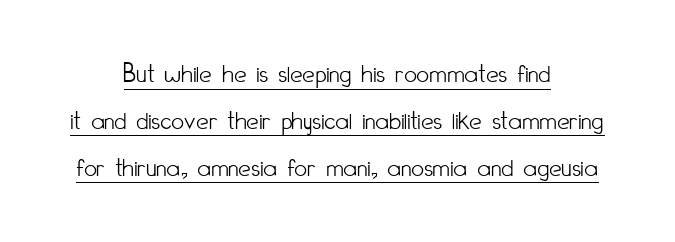
The image shows 28 px light, condensed sans-serif type, upright; set centered, normal line spacing (1.67x), normal letter spacing, underlined; low stroke contrast and a small x-height.
